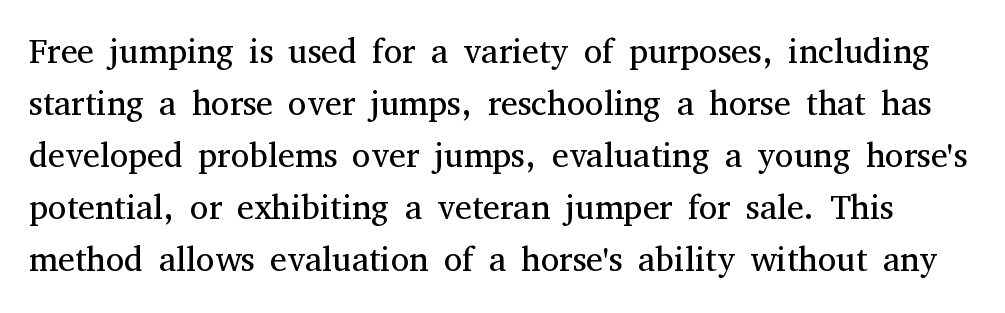
Q: Is the text bold? A: No.
Q: Is the text italic (slanted)? A: No, it is upright.
Q: Is the typeface a serif or a sans-serif typeface? A: Serif.
Q: Is the text underlined? A: No.
Q: Is the spacing between letters normal or unusually wide? A: Normal.
Q: Is the spacing between lines tight, normal or loose? A: Normal.
Q: Width (condensed, normal, or wide)? A: Normal.
Q: Stroke contrast? A: Medium.
Q: x-height? A: Medium.
Q: Monospaced? A: No.
